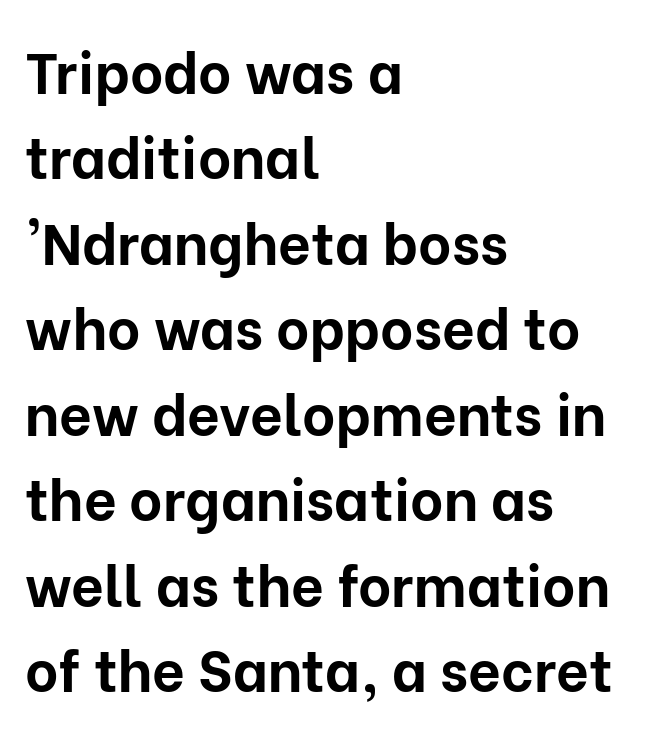
Q: Is the text bold? A: Yes.
Q: Is the text italic (slanted)? A: No, it is upright.
Q: Is the typeface a serif or a sans-serif typeface? A: Sans-serif.
Q: Is the text underlined? A: No.
Q: How is the paragraph aligned? A: Left-aligned.
Q: Is the spacing between letters normal or unusually wide? A: Normal.
Q: Is the spacing between lines tight, normal or loose? A: Normal.
Q: Width (condensed, normal, or wide)? A: Normal.
Q: Stroke contrast? A: Low.
Q: x-height? A: Medium.
Q: Monospaced? A: No.
